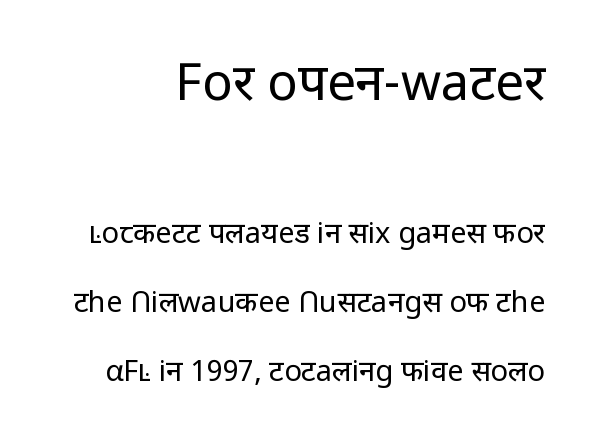
{"serif": "no", "italic": "no", "bold": "no", "weight": "regular", "width": "normal", "stroke_contrast": "low", "x_height": "medium", "monospaced": "no", "underline": "no", "line_spacing": "loose", "line_spacing_ratio": 2.39, "letter_spacing": "normal", "letter_spacing_em": 0.0, "larger_block": "first", "size_ratio": 1.76, "glyph_px": 51}
